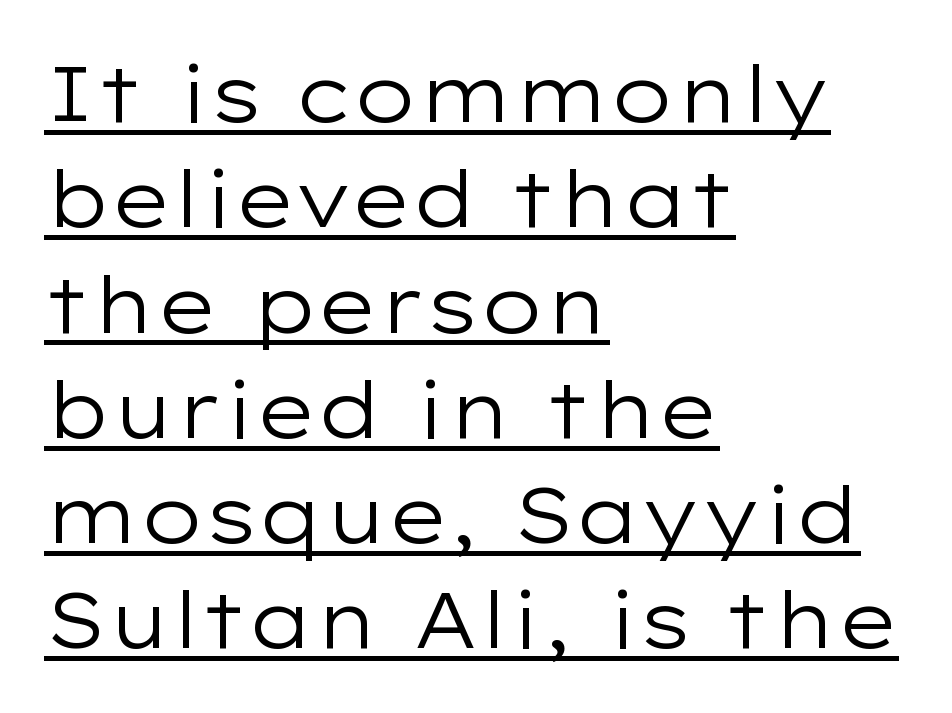
The image shows 78 px regular-weight, wide sans-serif type, upright; set left-aligned, normal line spacing (1.35x), normal letter spacing, underlined; low stroke contrast and a medium x-height.
